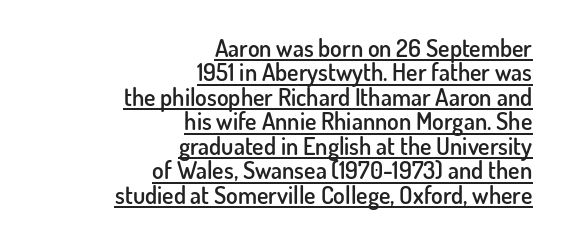
{"italic": "no", "bold": "semi", "underline": "yes", "align": "right", "line_spacing": "tight", "line_spacing_ratio": 1.02, "letter_spacing": "normal", "letter_spacing_em": 0.0, "glyph_px": 24}
